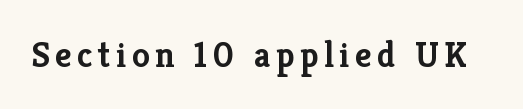
The image shows 36 px semibold serif type, upright; set not underlined; low stroke contrast and a medium x-height.
